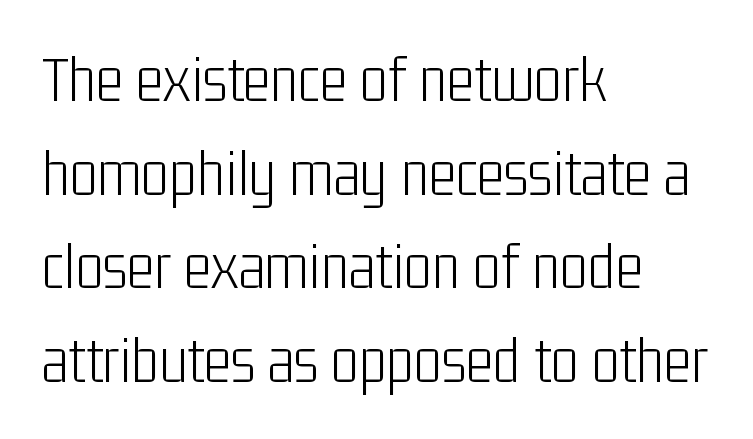
{"serif": "no", "italic": "no", "bold": "no", "weight": "light", "width": "condensed", "stroke_contrast": "low", "x_height": "medium", "monospaced": "no", "underline": "no", "align": "left", "line_spacing": "normal", "line_spacing_ratio": 1.42, "letter_spacing": "normal", "letter_spacing_em": 0.0, "glyph_px": 66}
